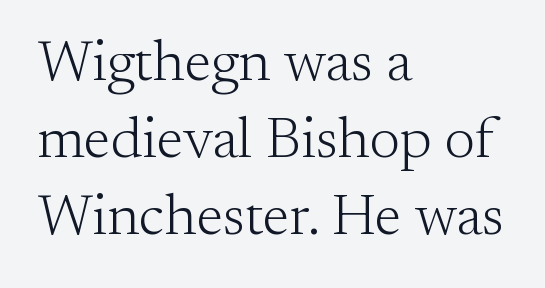
The specimen omits any rule beneath the text block's lines. The strokes are not fattened; the text isn't bold. Rendered with straight, roman letterforms. Normally led — the rows are evenly, conventionally spaced. Tracking here is standard; glyphs follow each other at the usual distance.
